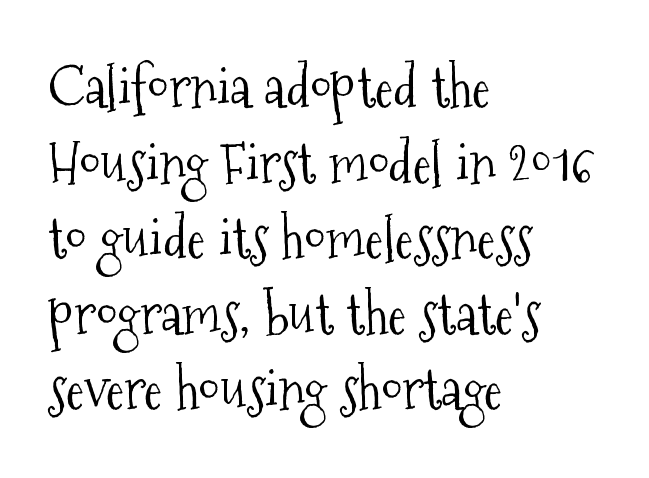
The image shows 56 px light, condensed serif type, upright; set left-aligned, normal line spacing (1.35x), normal letter spacing, not underlined; medium stroke contrast and a medium x-height.
